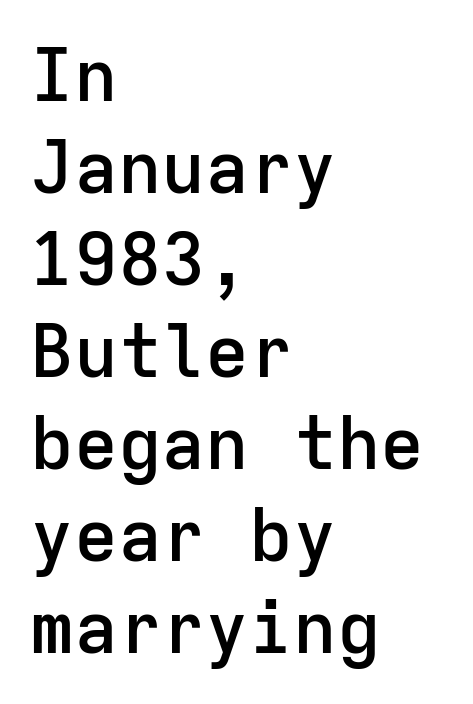
Q: Is the text bold? A: Semi-bold.
Q: Is the text italic (slanted)? A: No, it is upright.
Q: Is the typeface a serif or a sans-serif typeface? A: Sans-serif.
Q: Is the text underlined? A: No.
Q: How is the paragraph aligned? A: Left-aligned.
Q: Is the spacing between letters normal or unusually wide? A: Normal.
Q: Is the spacing between lines tight, normal or loose? A: Normal.
Q: Width (condensed, normal, or wide)? A: Normal.
Q: Stroke contrast? A: Low.
Q: x-height? A: Medium.
Q: Monospaced? A: Yes.
